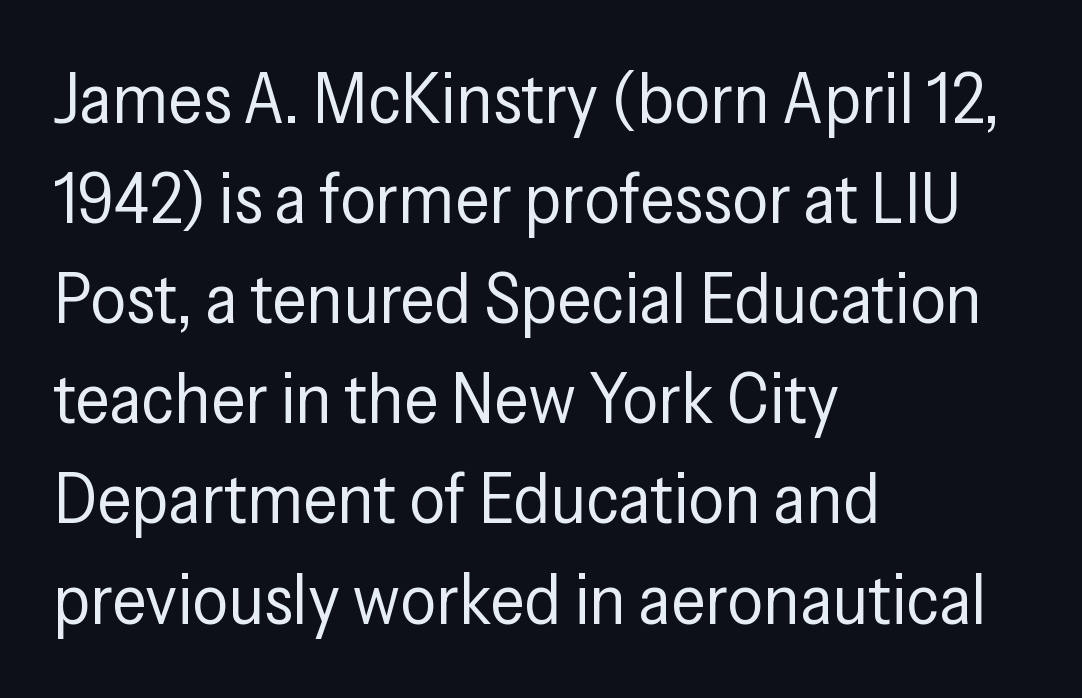
The image shows 71 px regular-weight, condensed sans-serif type, upright; set left-aligned, normal line spacing (1.41x), normal letter spacing, not underlined; low stroke contrast and a medium x-height.
